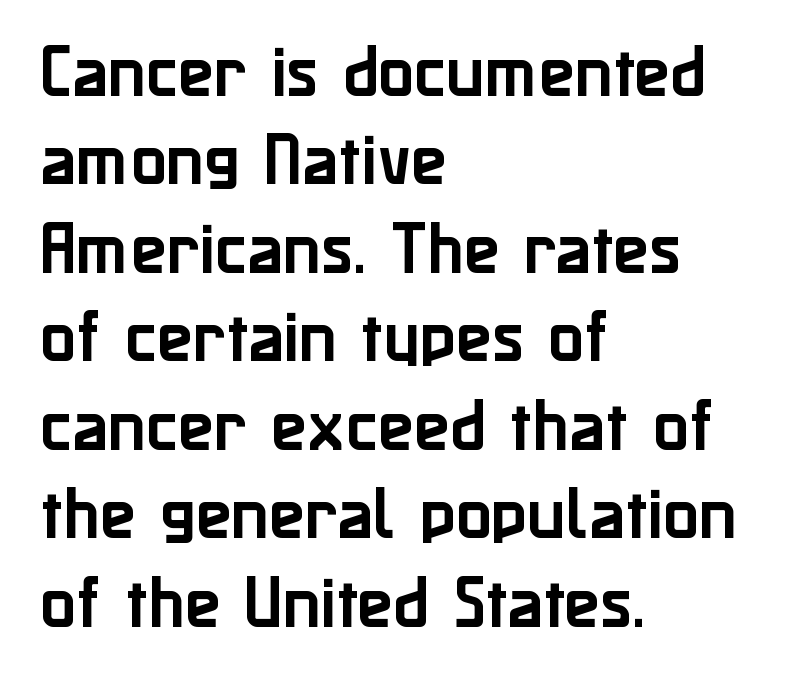
Only glyphs here, with clear space below each row. Character widths vary here, with narrow letters taking less room than wide ones. Teacher's note: observe the even left margin — that is flush-left alignment. The rows are spaced the way most documents space them. Style check: upright.
